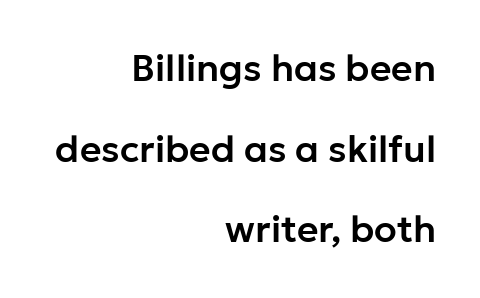
The image shows 37 px sans-serif type, upright; set right-aligned, loose line spacing (2.18x), normal letter spacing, not underlined; low stroke contrast and a medium x-height.
